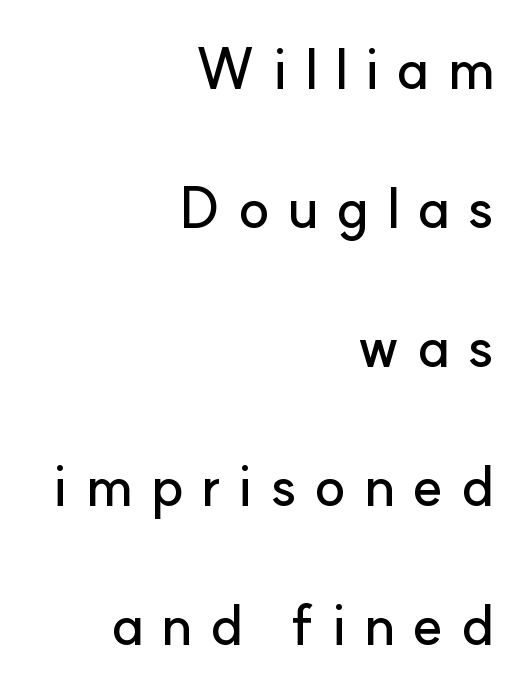
The lines in this sample share a right terminus and differ only in where they begin. Are there feet on the stems? There aren't — it's a sans. Tracking here is generous; glyphs stand well apart from one another. Character widths vary here, with narrow letters taking less room than wide ones.
